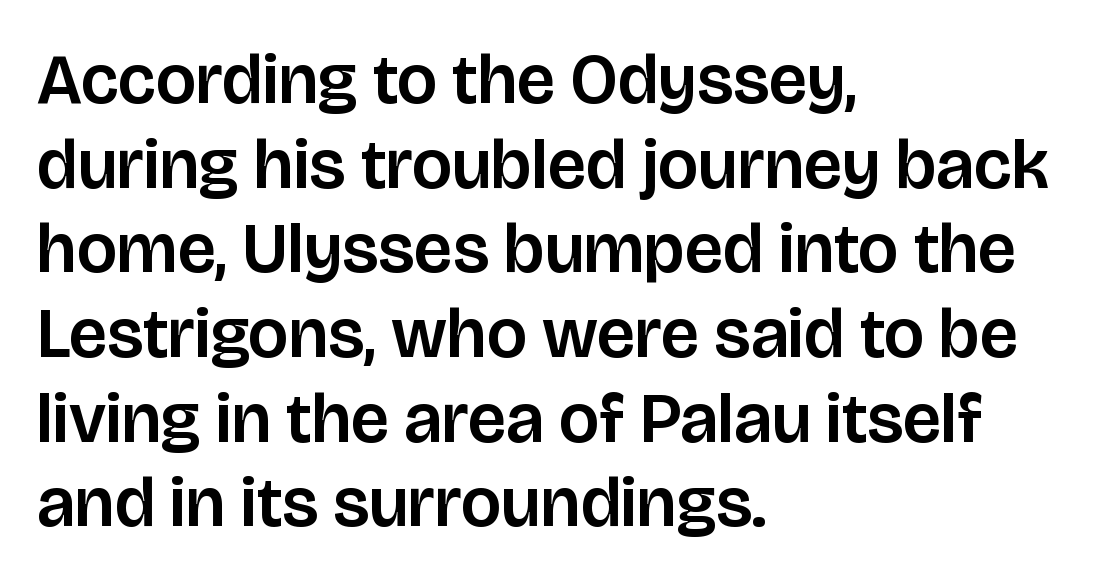
Q: Is the text italic (slanted)? A: No, it is upright.
Q: Is the typeface a serif or a sans-serif typeface? A: Sans-serif.
Q: Is the text underlined? A: No.
Q: How is the paragraph aligned? A: Left-aligned.
Q: Is the spacing between letters normal or unusually wide? A: Normal.
Q: Width (condensed, normal, or wide)? A: Normal.
Q: Stroke contrast? A: Low.
Q: x-height? A: Large.
Q: Monospaced? A: No.
